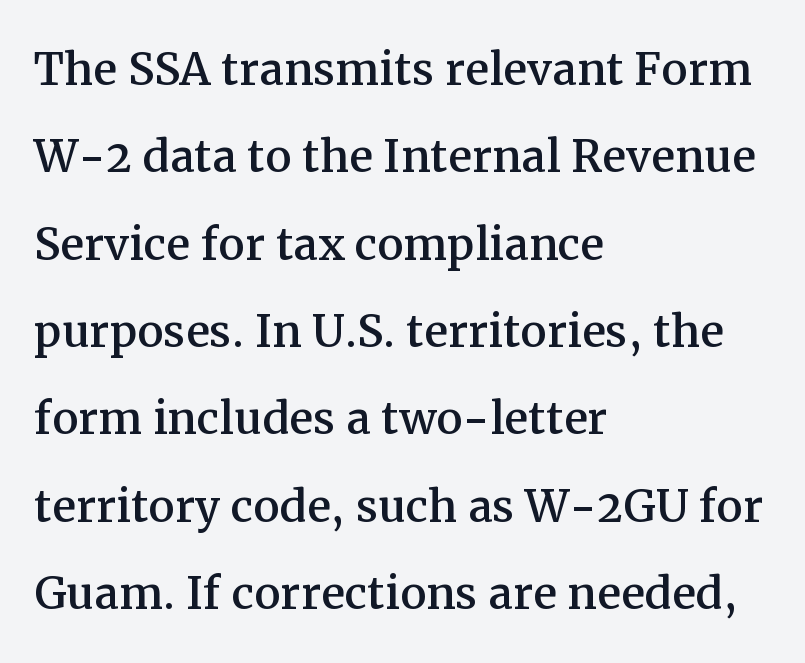
{"serif": "yes", "italic": "no", "width": "normal", "stroke_contrast": "medium", "x_height": "medium", "monospaced": "no", "underline": "no", "align": "left", "line_spacing": "normal", "line_spacing_ratio": 1.48, "letter_spacing": "normal", "letter_spacing_em": 0.0, "glyph_px": 59}
